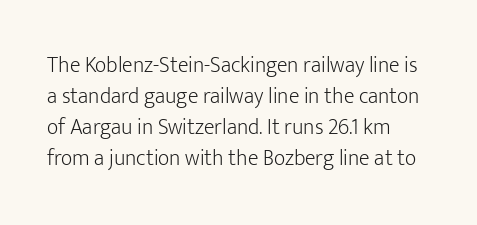
Q: Is the text bold? A: No.
Q: Is the text italic (slanted)? A: No, it is upright.
Q: Is the text underlined? A: No.
Q: How is the paragraph aligned? A: Left-aligned.
Q: Is the spacing between letters normal or unusually wide? A: Normal.
Q: Is the spacing between lines tight, normal or loose? A: Normal.
